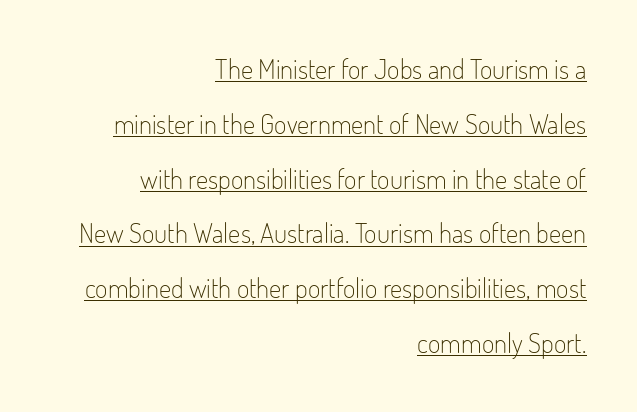
{"italic": "no", "bold": "no", "underline": "yes", "align": "right", "line_spacing": "loose", "line_spacing_ratio": 2.03, "letter_spacing": "normal", "letter_spacing_em": 0.0, "glyph_px": 27}
